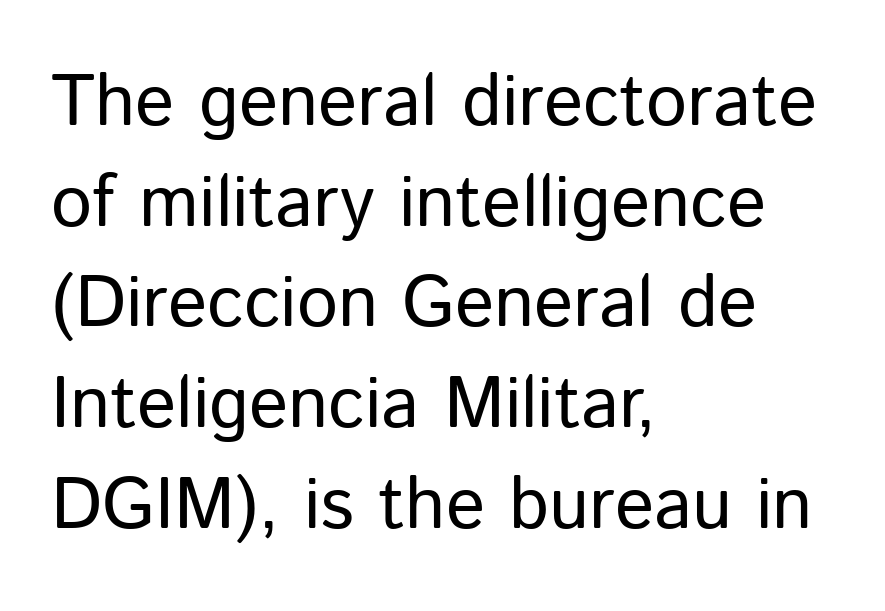
Q: Is the text bold? A: No.
Q: Is the text italic (slanted)? A: No, it is upright.
Q: Is the typeface a serif or a sans-serif typeface? A: Sans-serif.
Q: Is the text underlined? A: No.
Q: How is the paragraph aligned? A: Left-aligned.
Q: Is the spacing between letters normal or unusually wide? A: Normal.
Q: Is the spacing between lines tight, normal or loose? A: Normal.
Q: Width (condensed, normal, or wide)? A: Normal.
Q: Stroke contrast? A: Low.
Q: x-height? A: Medium.
Q: Monospaced? A: No.
